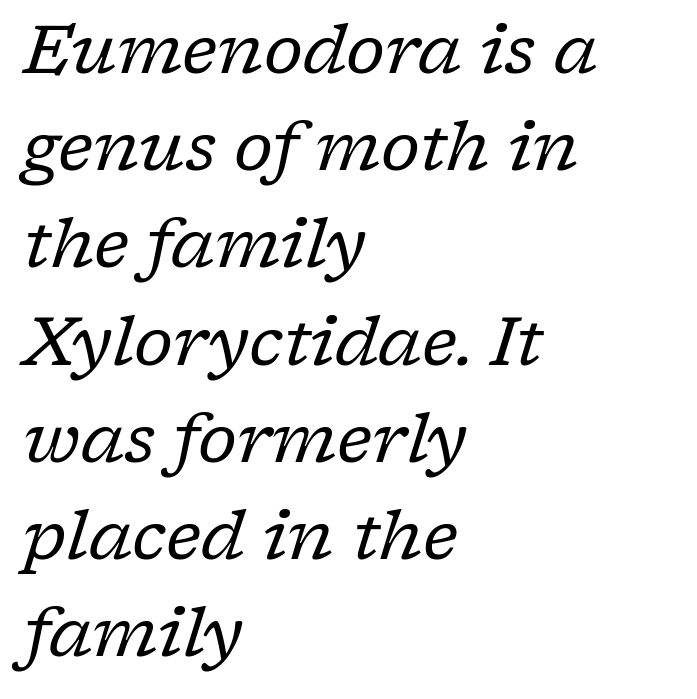
Varying glyph widths throughout — classic text-font behaviour. The block of text has a typical density, with ordinary space between rows. The letters are slanted; this is an italic face. Is this a heavy cut? Hardly; it is regular or lighter. Stroke terminals: seriffed.
